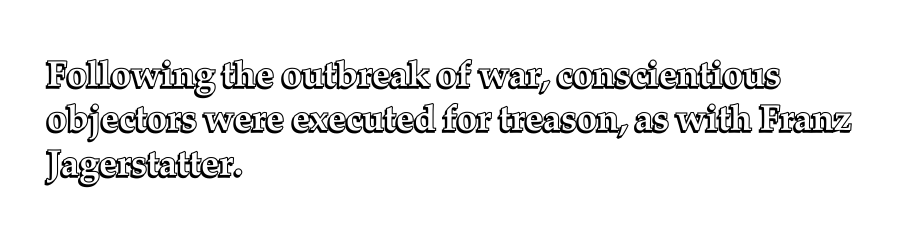
The face used here is rendered with its standard letterfit. Posture: upright roman. The rag falls on the right side of this text block. Quick note: underline off. These lines are rendered in a variable-pitch font.
